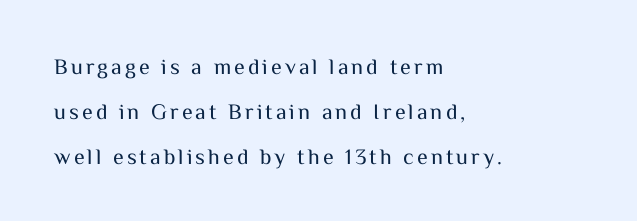
{"italic": "no", "bold": "no", "underline": "no", "align": "left", "line_spacing": "loose", "line_spacing_ratio": 2.04, "glyph_px": 22}
